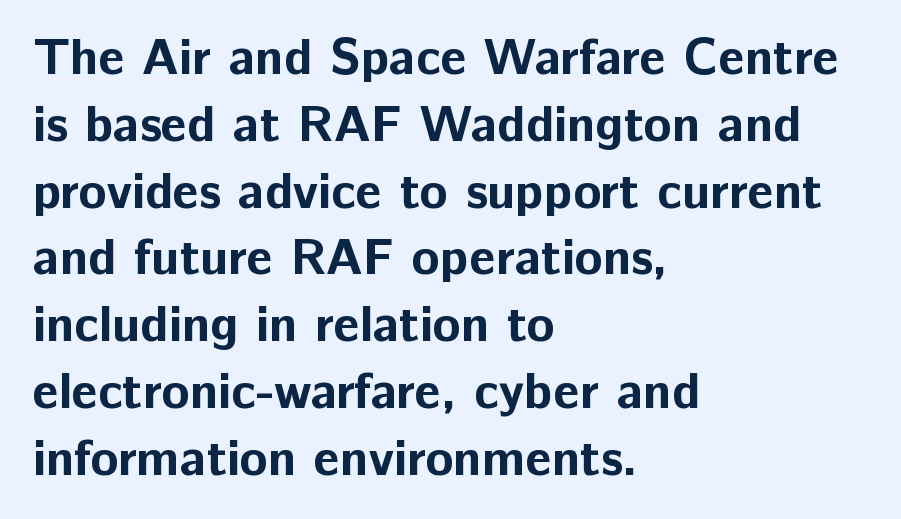
Q: Is the text bold? A: Yes.
Q: Is the text italic (slanted)? A: No, it is upright.
Q: Is the typeface a serif or a sans-serif typeface? A: Sans-serif.
Q: Is the text underlined? A: No.
Q: How is the paragraph aligned? A: Left-aligned.
Q: Is the spacing between letters normal or unusually wide? A: Normal.
Q: Is the spacing between lines tight, normal or loose? A: Normal.
Q: Width (condensed, normal, or wide)? A: Normal.
Q: Stroke contrast? A: Low.
Q: x-height? A: Medium.
Q: Monospaced? A: No.
